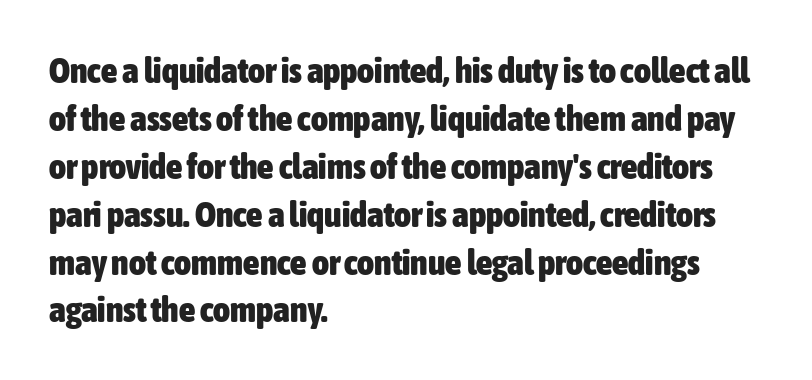
Q: Is the text bold? A: Yes.
Q: Is the text italic (slanted)? A: No, it is upright.
Q: Is the typeface a serif or a sans-serif typeface? A: Sans-serif.
Q: Is the text underlined? A: No.
Q: How is the paragraph aligned? A: Left-aligned.
Q: Is the spacing between letters normal or unusually wide? A: Normal.
Q: Is the spacing between lines tight, normal or loose? A: Normal.
Q: Width (condensed, normal, or wide)? A: Condensed.
Q: Stroke contrast? A: Low.
Q: x-height? A: Medium.
Q: Monospaced? A: No.
